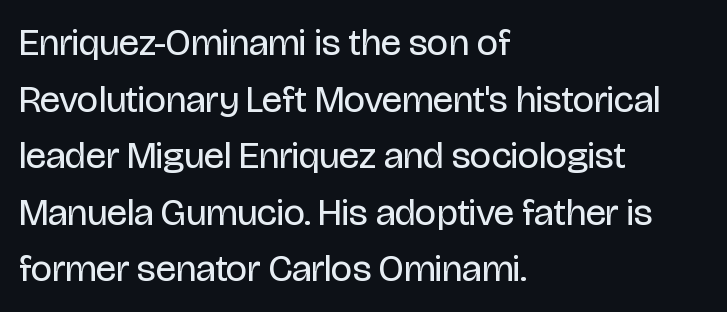
Q: Is the text bold? A: No.
Q: Is the text italic (slanted)? A: No, it is upright.
Q: Is the typeface a serif or a sans-serif typeface? A: Sans-serif.
Q: Is the text underlined? A: No.
Q: How is the paragraph aligned? A: Left-aligned.
Q: Is the spacing between letters normal or unusually wide? A: Normal.
Q: Is the spacing between lines tight, normal or loose? A: Normal.
Q: Width (condensed, normal, or wide)? A: Condensed.
Q: Stroke contrast? A: Low.
Q: x-height? A: Large.
Q: Monospaced? A: No.
